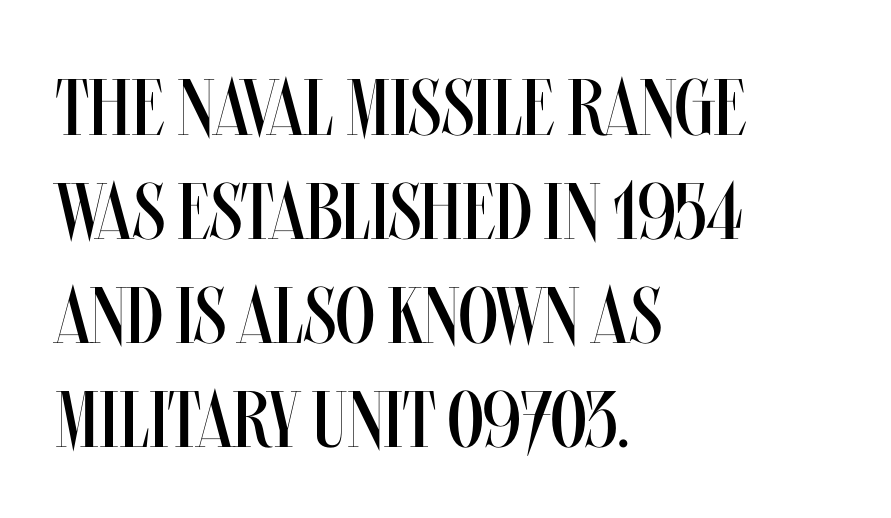
The image shows 80 px regular-weight, condensed type, upright; set left-aligned, normal line spacing (1.3x), normal letter spacing, not underlined; medium stroke contrast and a large x-height.
